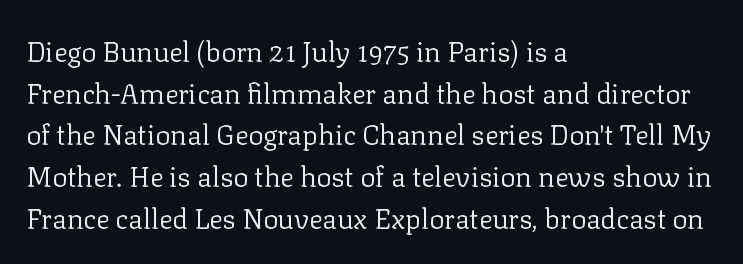
{"serif": "yes", "italic": "no", "bold": "no", "weight": "regular", "width": "normal", "stroke_contrast": "low", "x_height": "medium", "monospaced": "no", "underline": "no", "align": "left", "line_spacing": "normal", "line_spacing_ratio": 1.49, "letter_spacing": "normal", "letter_spacing_em": 0.0, "glyph_px": 28}
